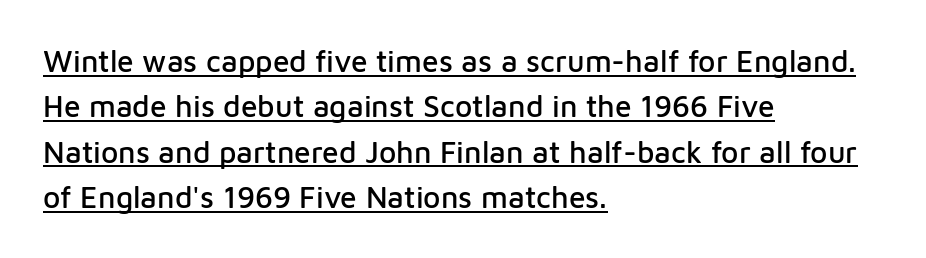
{"serif": "no", "italic": "no", "width": "normal", "stroke_contrast": "low", "x_height": "medium", "monospaced": "no", "underline": "yes", "align": "left", "line_spacing": "normal", "line_spacing_ratio": 1.51, "letter_spacing": "normal", "letter_spacing_em": 0.0, "glyph_px": 30}
